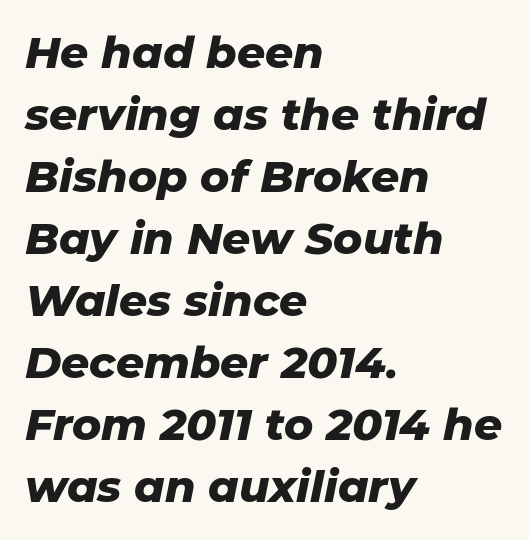
A typesetter would call this leading conventional body-copy spacing. This sample has the flowing, uneven cadence of proportional lettering. Thick stems and heavy bowls — unmistakably bold. In terms of posture, this sample is oblique. The text block is weighted toward the left margin, trailing off unevenly rightward. The passage shown is not underscored anywhere.
